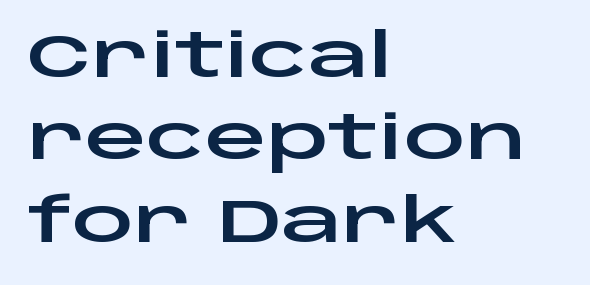
Each letter keeps its own natural width here, so spacing adapts to shape. Reading down the block, your eye returns to a fixed left position each line. What's the leading like? Ordinary, nothing unusual. Serif or sans? Sans — the stroke terminals are bare.
